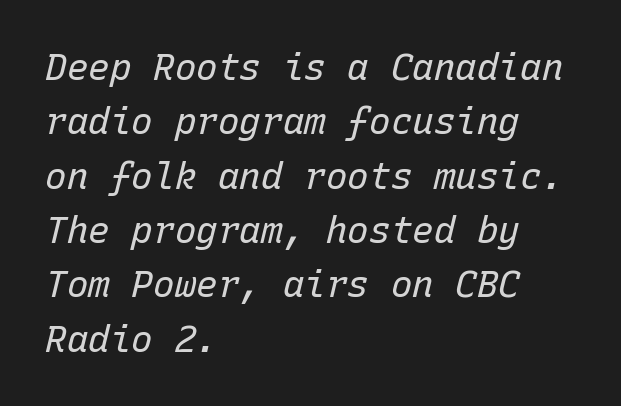
A student would call this left alignment; a typographer would say flush left, rag right. The lines sit at an ordinary, default distance from one another. The specimen omits any rule beneath the text block's lines. Compared with a typical body face, this is equally light or lighter still. The face used here is monospaced, like something from a code editor. Characters are canted at an angle relative to the baseline's perpendicular.
